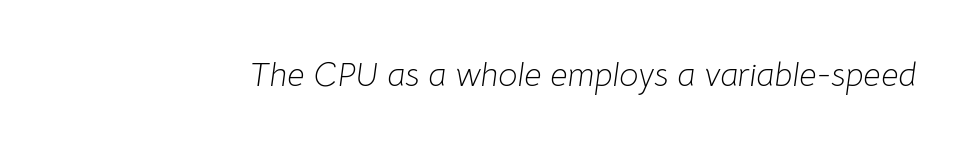
The image shows 34 px light type, italic (leaning right); set normal letter spacing, not underlined; low stroke contrast and a medium x-height.
